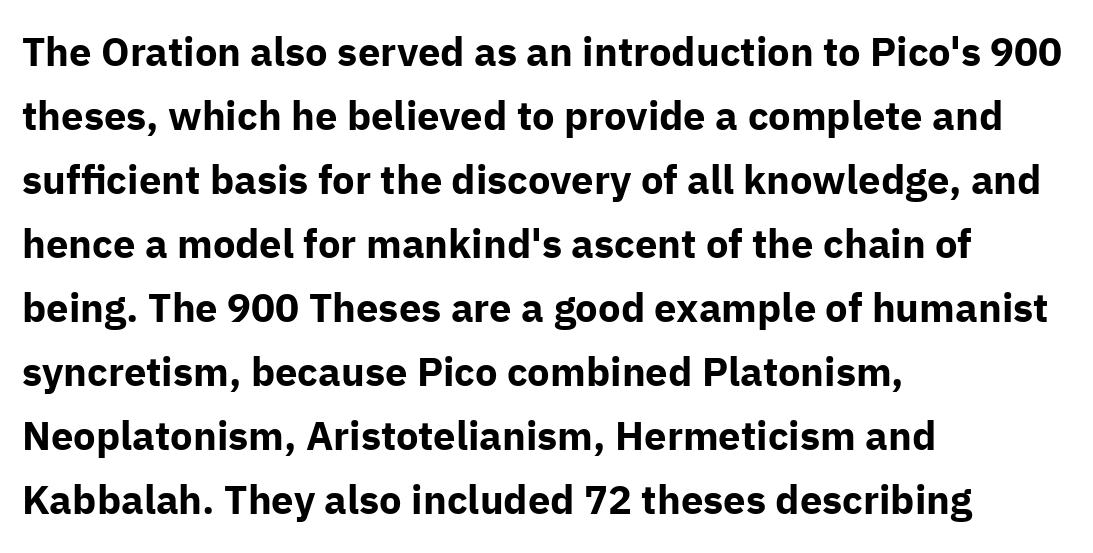
The image shows 40 px bold sans-serif type, upright; set left-aligned, normal line spacing (1.6x), normal letter spacing, not underlined; low stroke contrast and a medium x-height.
